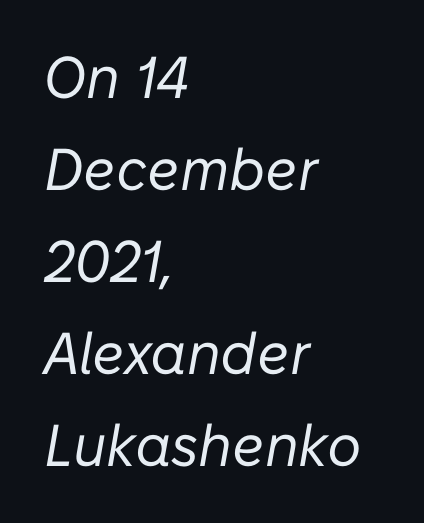
Heft: none added — not bold. Alignment: flush left. The letterforms sit shoulder to shoulder at normal distance. Quick note: underline off. Think of a printed novel: that variable character pitch is what you see here.
